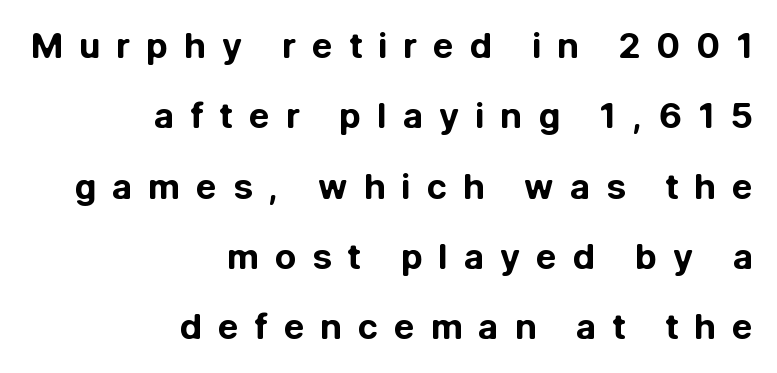
{"serif": "no", "italic": "no", "bold": "yes", "weight": "bold", "width": "normal", "stroke_contrast": "low", "x_height": "medium", "monospaced": "no", "underline": "no", "align": "right", "line_spacing": "loose", "line_spacing_ratio": 2.01, "letter_spacing": "wide", "letter_spacing_em": 0.45, "glyph_px": 35}
